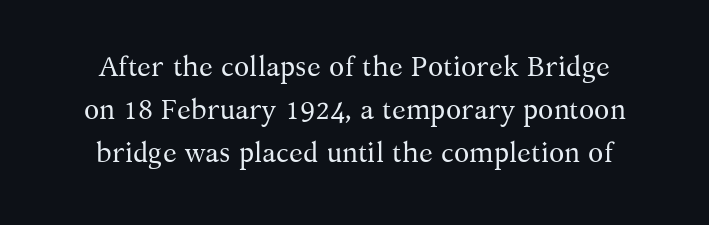
{"serif": "yes", "italic": "no", "bold": "no", "weight": "regular", "width": "normal", "stroke_contrast": "medium", "x_height": "medium", "monospaced": "no", "underline": "no", "line_spacing": "normal", "line_spacing_ratio": 1.54, "letter_spacing": "normal", "letter_spacing_em": 0.0, "glyph_px": 28}
